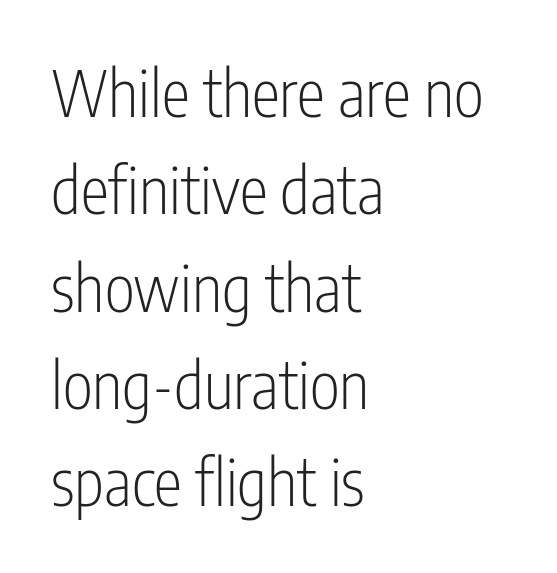
{"serif": "no", "italic": "no", "bold": "no", "weight": "light", "width": "condensed", "stroke_contrast": "low", "x_height": "medium", "monospaced": "no", "underline": "no", "align": "left", "line_spacing": "normal", "line_spacing_ratio": 1.52, "letter_spacing": "normal", "letter_spacing_em": 0.0, "glyph_px": 64}
